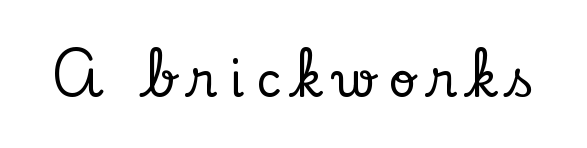
{"serif": "yes", "italic": "no", "width": "normal", "stroke_contrast": "low", "x_height": "small", "monospaced": "no", "underline": "no", "letter_spacing": "wide", "letter_spacing_em": 0.26, "glyph_px": 48}
